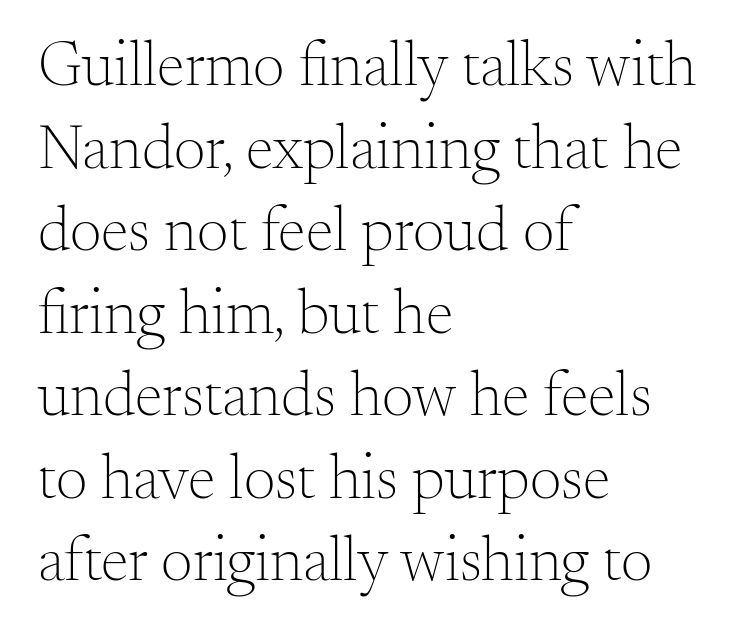
Q: Is the text bold? A: No.
Q: Is the text italic (slanted)? A: No, it is upright.
Q: Is the typeface a serif or a sans-serif typeface? A: Serif.
Q: Is the text underlined? A: No.
Q: How is the paragraph aligned? A: Left-aligned.
Q: Is the spacing between letters normal or unusually wide? A: Normal.
Q: Is the spacing between lines tight, normal or loose? A: Normal.
Q: Width (condensed, normal, or wide)? A: Normal.
Q: Stroke contrast? A: Medium.
Q: x-height? A: Small.
Q: Monospaced? A: No.
